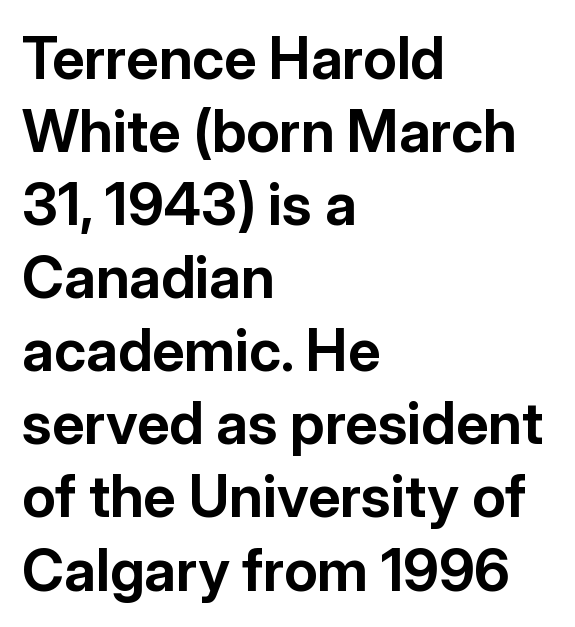
Q: Is the text bold? A: Yes.
Q: Is the text italic (slanted)? A: No, it is upright.
Q: Is the typeface a serif or a sans-serif typeface? A: Sans-serif.
Q: Is the text underlined? A: No.
Q: How is the paragraph aligned? A: Left-aligned.
Q: Is the spacing between letters normal or unusually wide? A: Normal.
Q: Is the spacing between lines tight, normal or loose? A: Normal.
Q: Width (condensed, normal, or wide)? A: Normal.
Q: Stroke contrast? A: Low.
Q: x-height? A: Medium.
Q: Monospaced? A: No.
